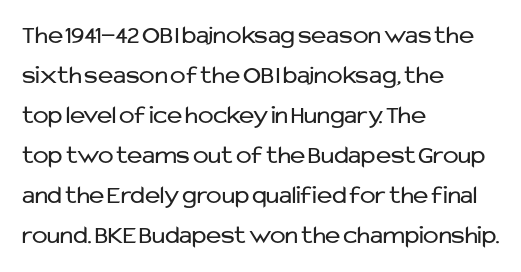
The image shows 26 px text type, upright; set left-aligned, normal line spacing (1.54x), normal letter spacing, not underlined.
